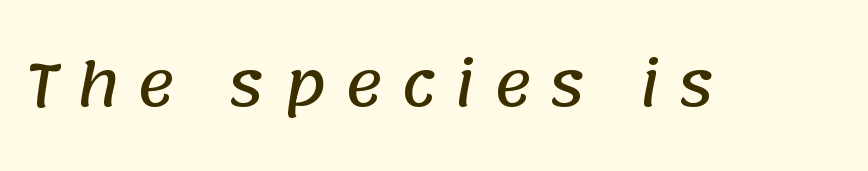
{"serif": "no", "width": "normal", "stroke_contrast": "low", "x_height": "large", "monospaced": "no", "underline": "no", "letter_spacing": "wide", "letter_spacing_em": 0.29, "glyph_px": 59}
